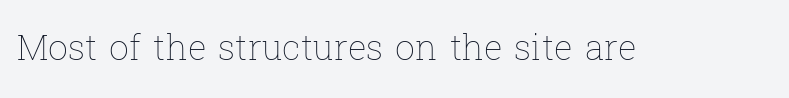
The image shows 35 px thin type, upright; set normal letter spacing, not underlined; low stroke contrast and a medium x-height.
